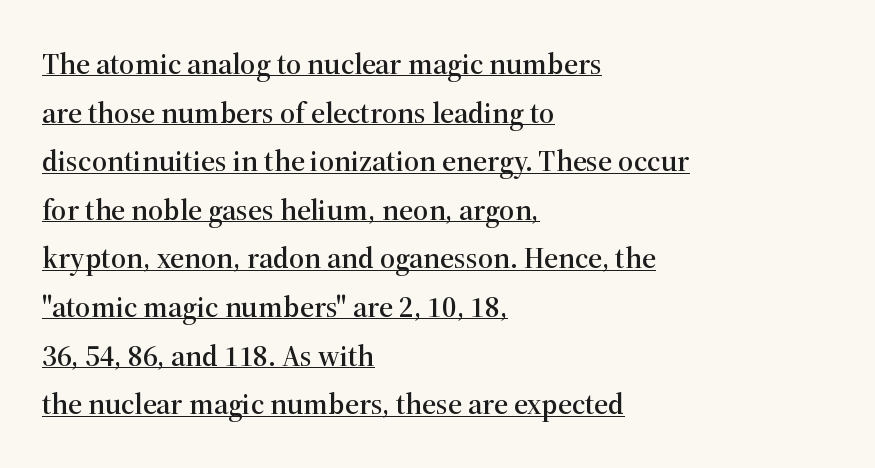
Q: Is the text italic (slanted)? A: No, it is upright.
Q: Is the typeface a serif or a sans-serif typeface? A: Serif.
Q: Is the text underlined? A: Yes.
Q: How is the paragraph aligned? A: Left-aligned.
Q: Is the spacing between letters normal or unusually wide? A: Normal.
Q: Is the spacing between lines tight, normal or loose? A: Normal.
Q: Width (condensed, normal, or wide)? A: Normal.
Q: Stroke contrast? A: High.
Q: x-height? A: Medium.
Q: Monospaced? A: No.
